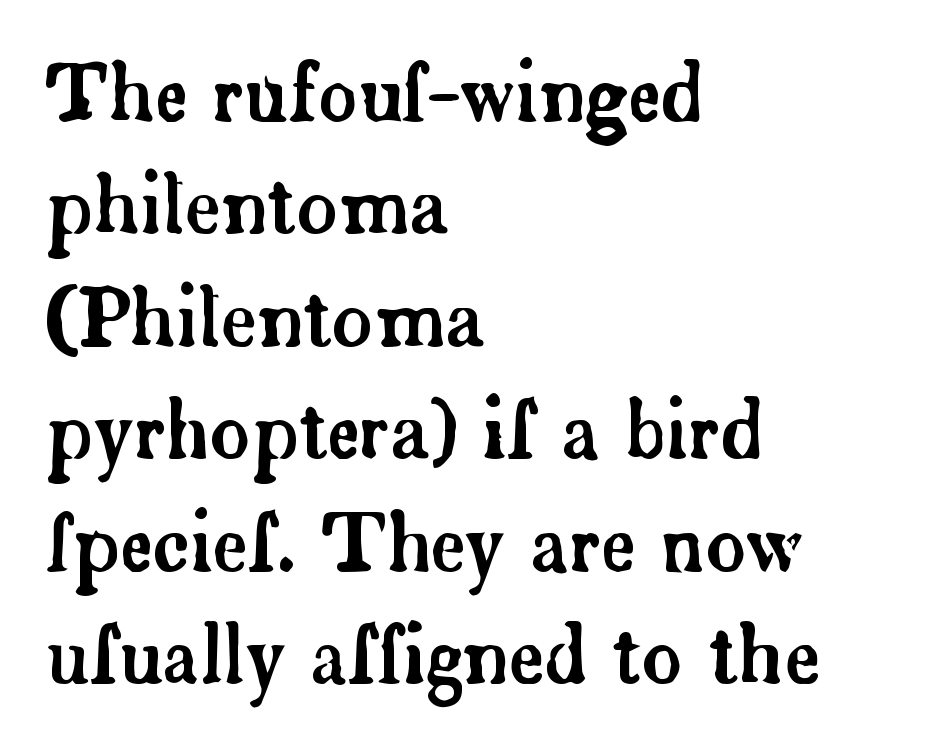
{"serif": "yes", "italic": "no", "width": "normal", "stroke_contrast": "low", "x_height": "small", "monospaced": "no", "underline": "no", "align": "left", "line_spacing": "normal", "line_spacing_ratio": 1.46, "letter_spacing": "normal", "letter_spacing_em": 0.0, "glyph_px": 77}
